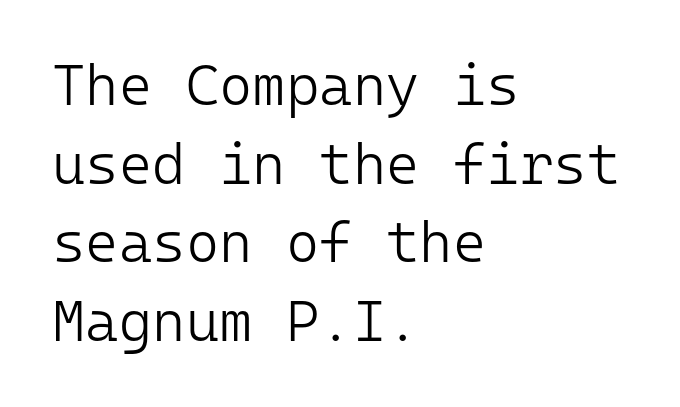
The characters display no serif detailing; their extremities are plain. Monospaced: the letters line up in strict vertical columns. Vertical spacing — default. This rendering leaves character spacing at its baseline value. Quick note: underline off. Does the copy run flush right? No — it runs flush left.
